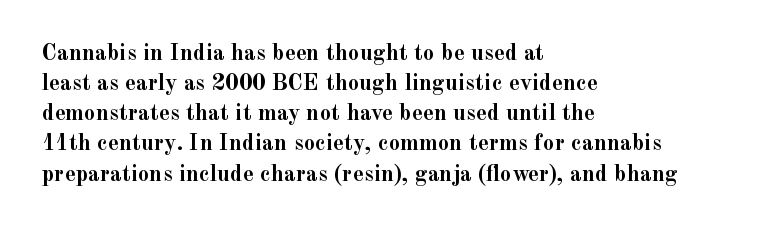
Q: Is the text bold? A: Yes.
Q: Is the text italic (slanted)? A: No, it is upright.
Q: Is the text underlined? A: No.
Q: How is the paragraph aligned? A: Left-aligned.
Q: Is the spacing between letters normal or unusually wide? A: Normal.
Q: Is the spacing between lines tight, normal or loose? A: Normal.
